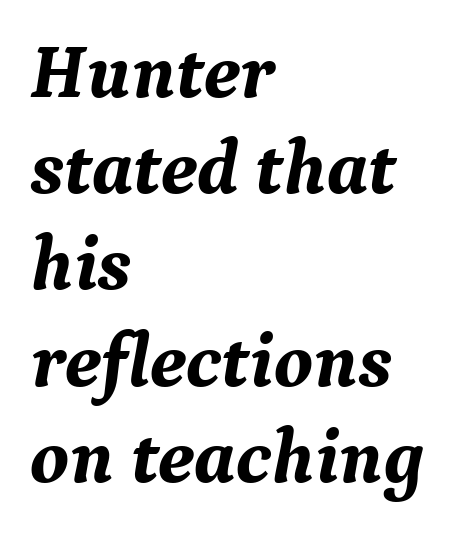
Q: Is the text bold? A: Yes.
Q: Is the text italic (slanted)? A: Yes, it leans right by about 9 degrees.
Q: Is the typeface a serif or a sans-serif typeface? A: Serif.
Q: Is the text underlined? A: No.
Q: How is the paragraph aligned? A: Left-aligned.
Q: Is the spacing between letters normal or unusually wide? A: Normal.
Q: Is the spacing between lines tight, normal or loose? A: Normal.
Q: Width (condensed, normal, or wide)? A: Normal.
Q: Stroke contrast? A: Medium.
Q: x-height? A: Medium.
Q: Monospaced? A: No.
